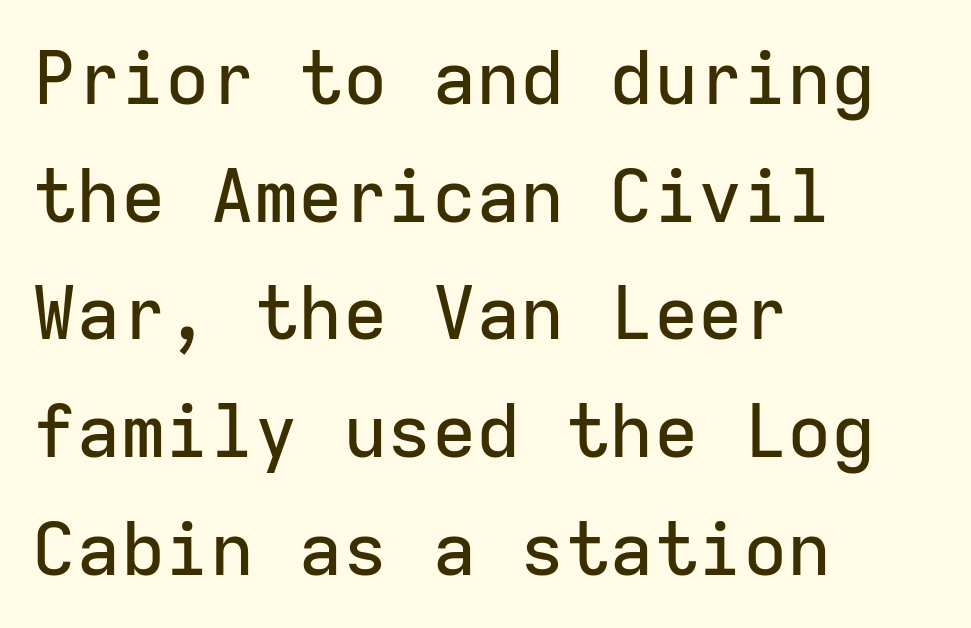
Q: Is the text italic (slanted)? A: No, it is upright.
Q: Is the typeface a serif or a sans-serif typeface? A: Sans-serif.
Q: Is the text underlined? A: No.
Q: How is the paragraph aligned? A: Left-aligned.
Q: Is the spacing between letters normal or unusually wide? A: Normal.
Q: Is the spacing between lines tight, normal or loose? A: Normal.
Q: Width (condensed, normal, or wide)? A: Normal.
Q: Stroke contrast? A: Low.
Q: x-height? A: Medium.
Q: Monospaced? A: Yes.
